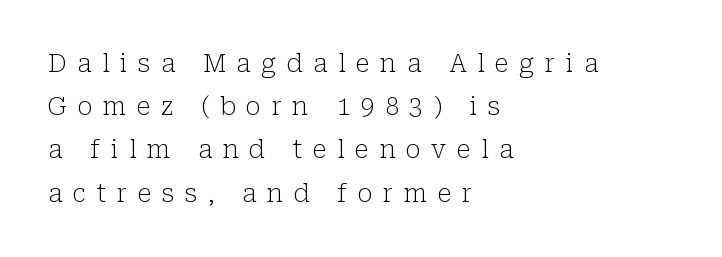
The image shows 25 px text type, upright; set left-aligned, line spacing 1.73x, unusually wide letter spacing (+0.42 em), not underlined.
